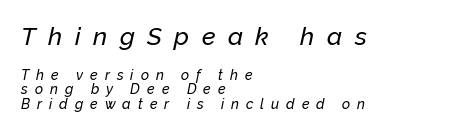
The image shows 25 px text type, italic (leaning right); set left-aligned, tight line spacing (1.01x), unusually wide letter spacing (+0.5 em), not underlined; the first (top) block is 1.79x larger.
